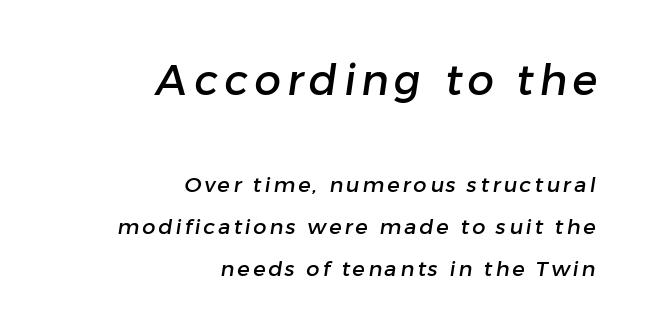
A typesetter would call this proportional, since set widths differ per character. The lines are quadded right. Honestly, the rows look like they've been pulled way apart. Reading top to bottom, the characters get smaller at the block break.
